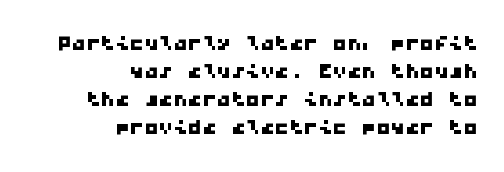
Does extra space separate the letters? No, they use regular spacing. The space directly below the letters is spotless. Fixed-width glyphs throughout — classic coding-font behaviour. Line spacing here is tight. Leftover space on each line is placed entirely before the opening word.
